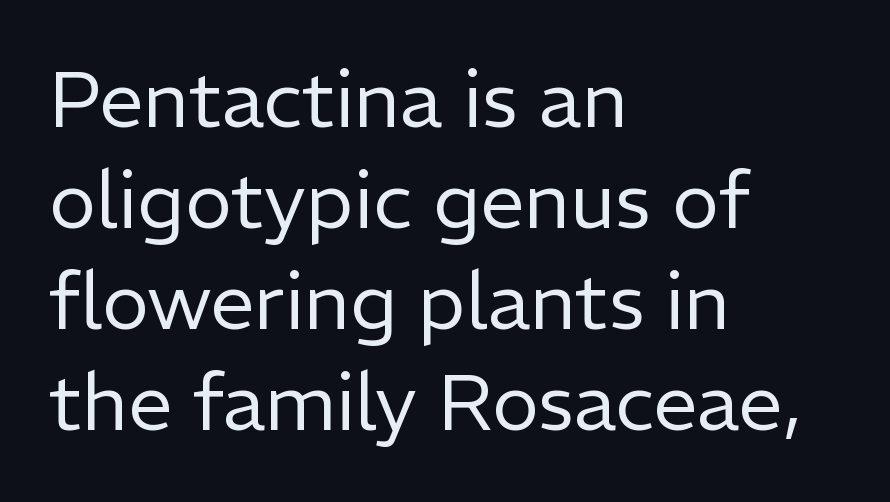
{"serif": "no", "italic": "no", "bold": "no", "weight": "regular", "width": "normal", "stroke_contrast": "low", "x_height": "medium", "monospaced": "no", "underline": "no", "align": "left", "line_spacing": "normal", "line_spacing_ratio": 1.28, "letter_spacing": "normal", "letter_spacing_em": 0.0, "glyph_px": 79}
